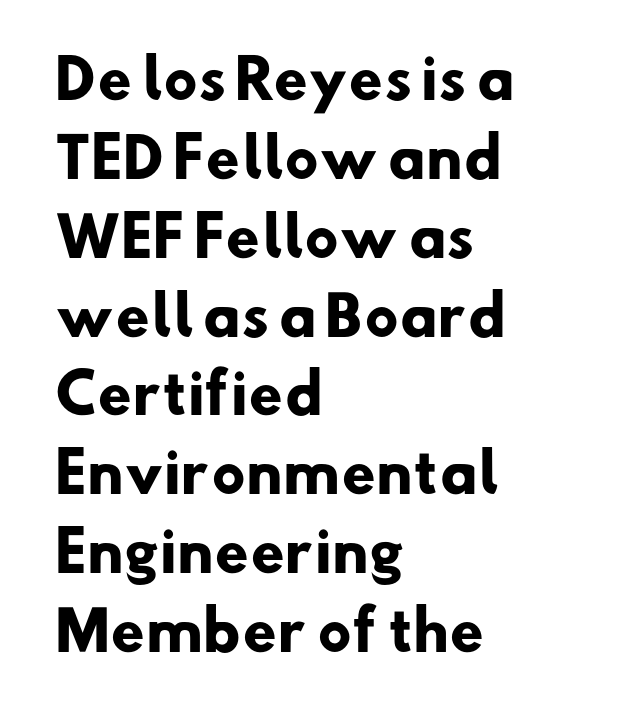
Q: Is the text bold? A: Yes.
Q: Is the typeface a serif or a sans-serif typeface? A: Sans-serif.
Q: Is the text underlined? A: No.
Q: How is the paragraph aligned? A: Left-aligned.
Q: Is the spacing between letters normal or unusually wide? A: Normal.
Q: Is the spacing between lines tight, normal or loose? A: Normal.
Q: Width (condensed, normal, or wide)? A: Normal.
Q: Stroke contrast? A: Low.
Q: x-height? A: Small.
Q: Monospaced? A: No.
